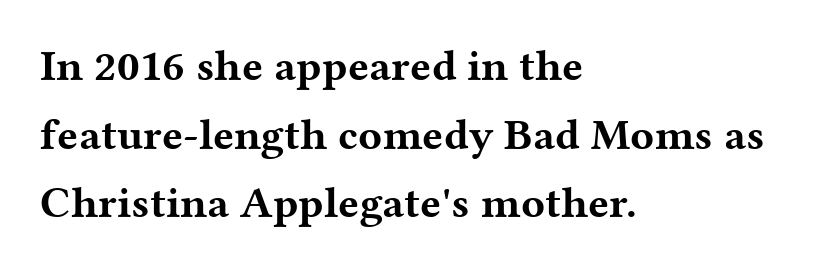
The image shows 44 px bold, wide serif type, upright; set left-aligned, normal line spacing (1.56x), normal letter spacing, not underlined; medium stroke contrast and a medium x-height.
